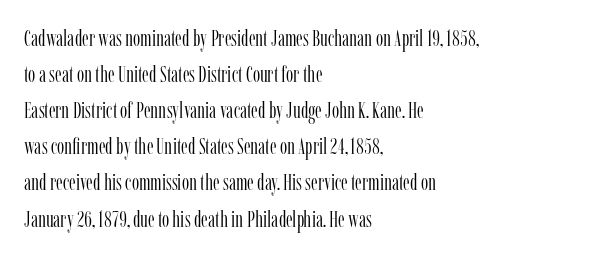
Q: Is the text bold? A: No.
Q: Is the text italic (slanted)? A: No, it is upright.
Q: Is the text underlined? A: No.
Q: How is the paragraph aligned? A: Left-aligned.
Q: Is the spacing between letters normal or unusually wide? A: Normal.
Q: Is the spacing between lines tight, normal or loose? A: Normal.
